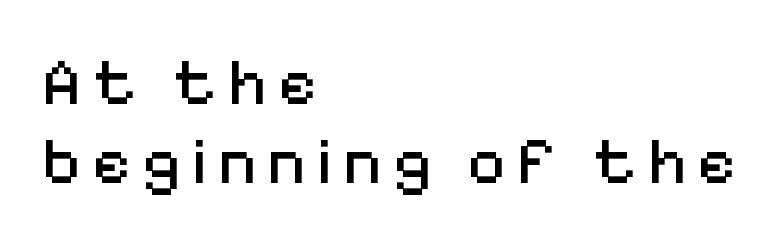
The image shows 66 px regular-weight sans-serif type, upright; set left-aligned, line spacing 1.19x, not underlined; medium stroke contrast and a medium x-height.
